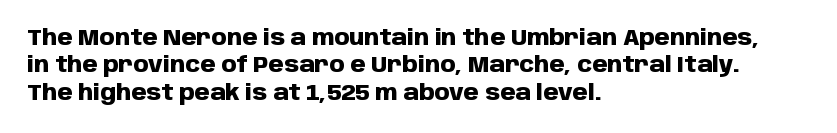
The image shows 22 px bold type, upright; set left-aligned, line spacing 1.24x, normal letter spacing, not underlined.
